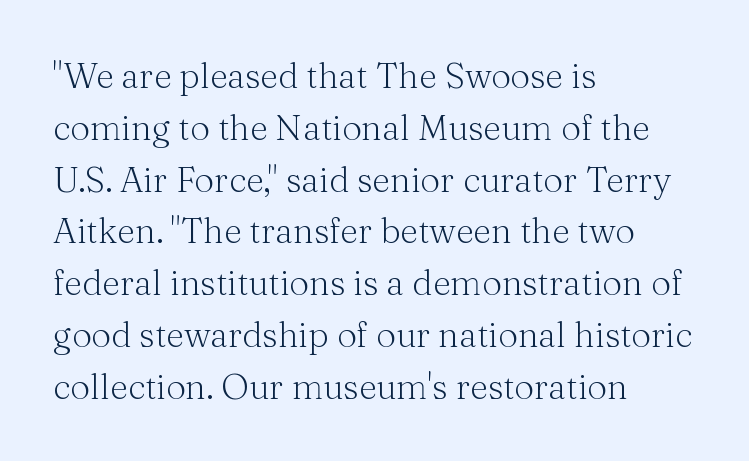
Nope, not italic — everything's standing straight. Font category for this specimen: serif. Interline gaps are of average width in this sample. Default kerning and tracking; the words read as compact shapes.
